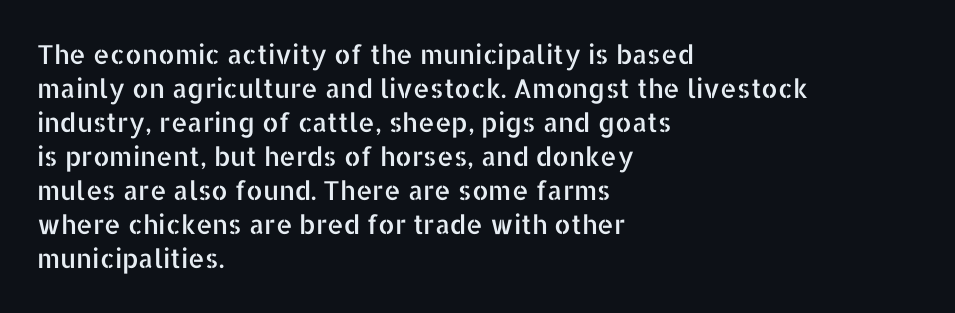
{"italic": "no", "underline": "no", "align": "left", "line_spacing": "normal", "line_spacing_ratio": 1.31, "letter_spacing": "normal", "letter_spacing_em": 0.0, "glyph_px": 26}
